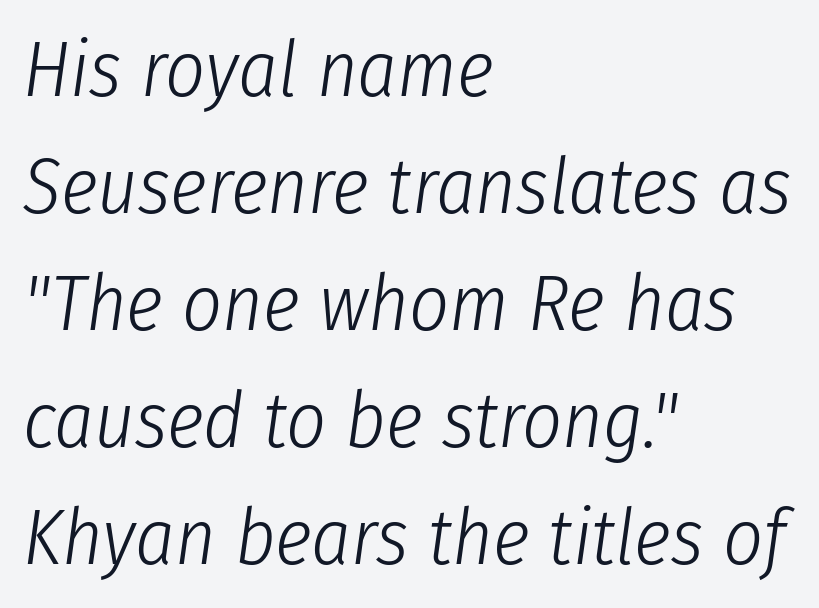
The image shows 78 px light, condensed type, italic (leaning right); set left-aligned, normal line spacing (1.5x), normal letter spacing, not underlined; low stroke contrast and a medium x-height.
